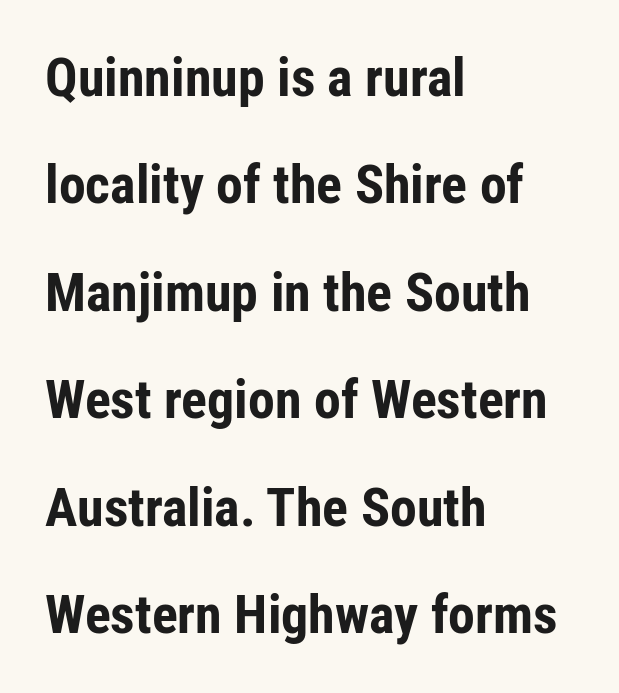
Q: Is the text bold? A: Yes.
Q: Is the text italic (slanted)? A: No, it is upright.
Q: Is the typeface a serif or a sans-serif typeface? A: Sans-serif.
Q: Is the text underlined? A: No.
Q: How is the paragraph aligned? A: Left-aligned.
Q: Is the spacing between letters normal or unusually wide? A: Normal.
Q: Is the spacing between lines tight, normal or loose? A: Loose.
Q: Width (condensed, normal, or wide)? A: Condensed.
Q: Stroke contrast? A: Low.
Q: x-height? A: Medium.
Q: Monospaced? A: No.
